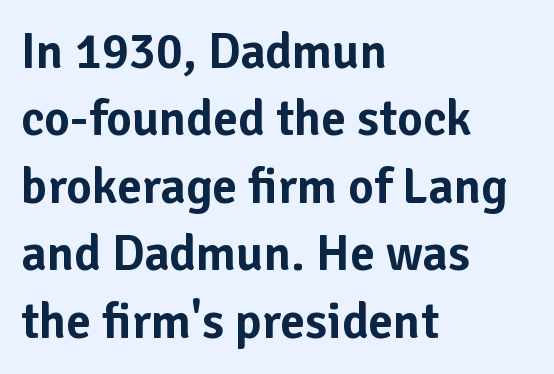
The image shows 50 px sans-serif type, upright; set left-aligned, normal line spacing (1.35x), normal letter spacing, not underlined; low stroke contrast and a medium x-height.
